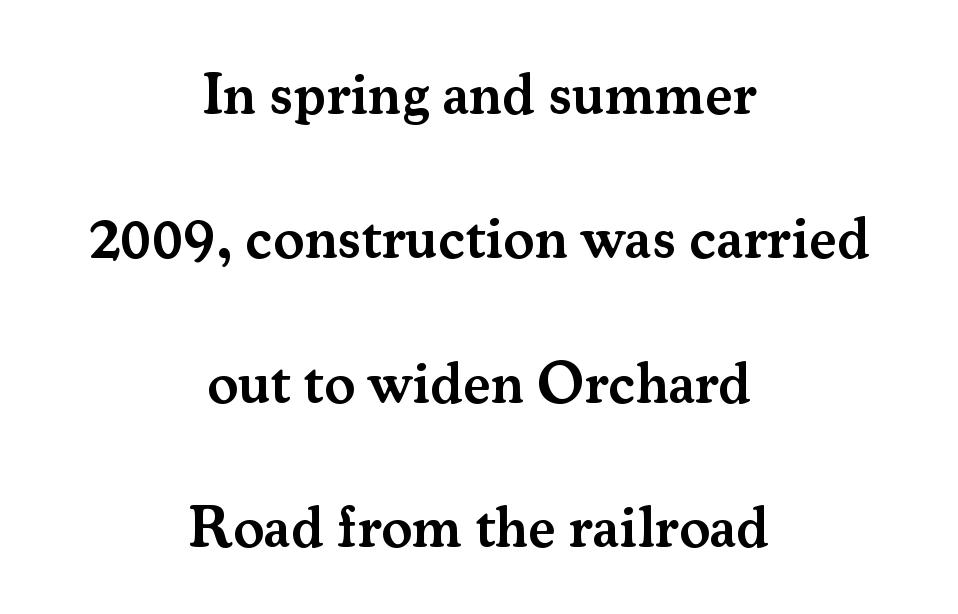
The image shows 58 px semibold serif type, upright; set centered, loose line spacing (2.49x), normal letter spacing, not underlined; medium stroke contrast and a small x-height.
